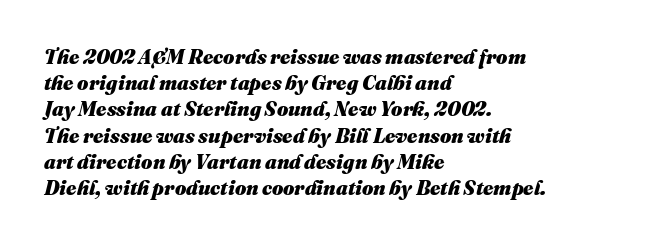
The image shows 20 px bold type, italic (leaning right); set left-aligned, normal line spacing (1.31x), normal letter spacing, not underlined.
